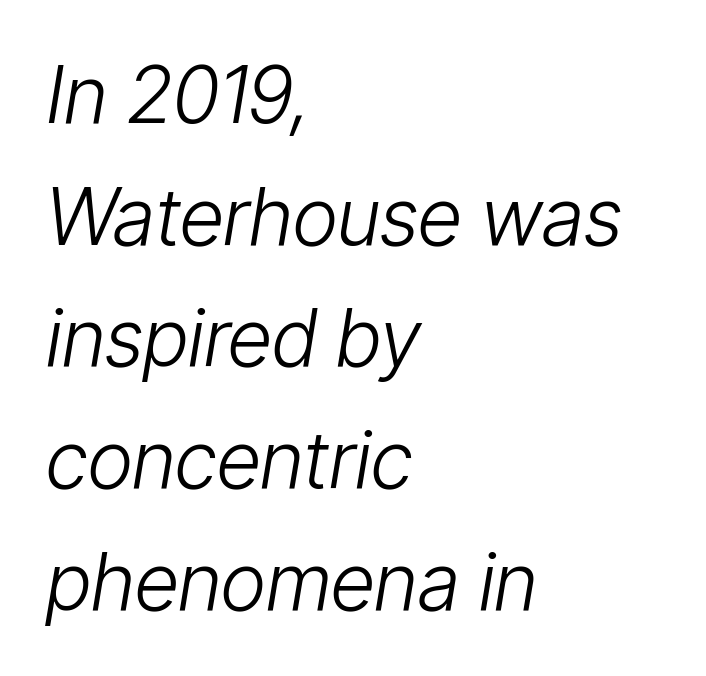
{"italic": "yes", "lean": "right", "slant_degrees": 9, "bold": "no", "weight": "light", "width": "condensed", "stroke_contrast": "low", "x_height": "medium", "monospaced": "no", "underline": "no", "align": "left", "line_spacing": "normal", "line_spacing_ratio": 1.54, "letter_spacing": "normal", "letter_spacing_em": 0.0, "glyph_px": 79}
